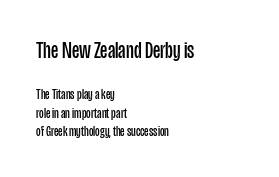
The image shows 23 px text type, upright; set left-aligned, normal line spacing (1.33x), normal letter spacing, not underlined; the first (top) block is 1.64x larger.
